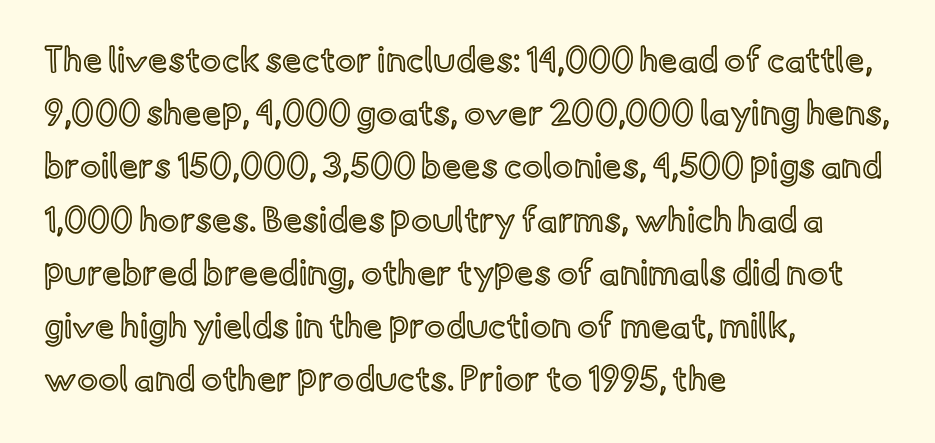
{"italic": "no", "width": "normal", "x_height": "small", "monospaced": "no", "underline": "no", "align": "left", "line_spacing": "normal", "line_spacing_ratio": 1.52, "letter_spacing": "normal", "letter_spacing_em": 0.0, "glyph_px": 35}
